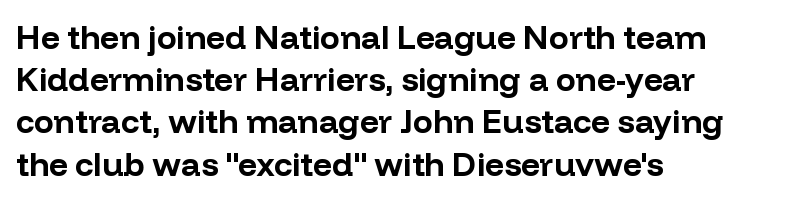
{"serif": "no", "italic": "no", "bold": "yes", "weight": "bold", "width": "normal", "stroke_contrast": "low", "x_height": "medium", "monospaced": "no", "underline": "no", "align": "left", "line_spacing": "normal", "line_spacing_ratio": 1.28, "letter_spacing": "normal", "letter_spacing_em": 0.0, "glyph_px": 33}
